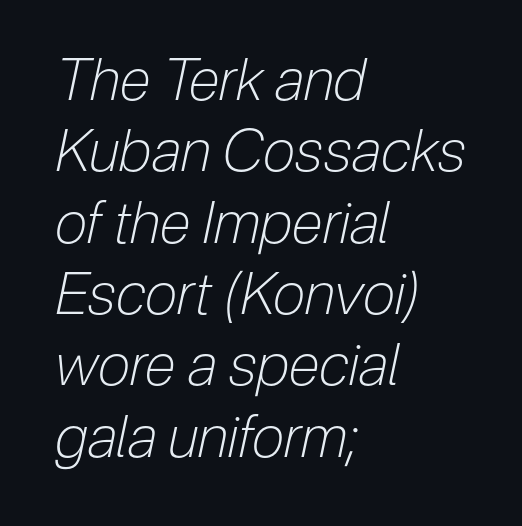
Q: Is the text bold? A: No.
Q: Is the text italic (slanted)? A: Yes, it leans right by about 12 degrees.
Q: Is the text underlined? A: No.
Q: How is the paragraph aligned? A: Left-aligned.
Q: Is the spacing between letters normal or unusually wide? A: Normal.
Q: Width (condensed, normal, or wide)? A: Condensed.
Q: Stroke contrast? A: Low.
Q: x-height? A: Medium.
Q: Monospaced? A: No.
